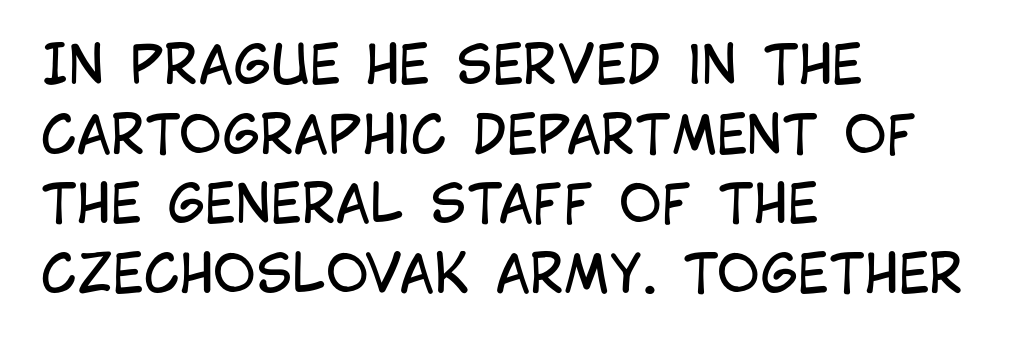
Q: Is the text bold? A: No.
Q: Is the text italic (slanted)? A: No, it is upright.
Q: Is the typeface a serif or a sans-serif typeface? A: Sans-serif.
Q: Is the text underlined? A: No.
Q: How is the paragraph aligned? A: Left-aligned.
Q: Is the spacing between letters normal or unusually wide? A: Normal.
Q: Is the spacing between lines tight, normal or loose? A: Normal.
Q: Width (condensed, normal, or wide)? A: Condensed.
Q: Stroke contrast? A: Low.
Q: x-height? A: Large.
Q: Monospaced? A: No.
